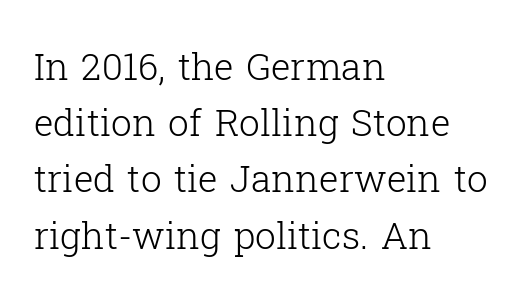
Q: Is the text bold? A: No.
Q: Is the text italic (slanted)? A: No, it is upright.
Q: Is the typeface a serif or a sans-serif typeface? A: Serif.
Q: Is the text underlined? A: No.
Q: How is the paragraph aligned? A: Left-aligned.
Q: Is the spacing between letters normal or unusually wide? A: Normal.
Q: Is the spacing between lines tight, normal or loose? A: Normal.
Q: Width (condensed, normal, or wide)? A: Normal.
Q: Stroke contrast? A: Low.
Q: x-height? A: Medium.
Q: Monospaced? A: No.
